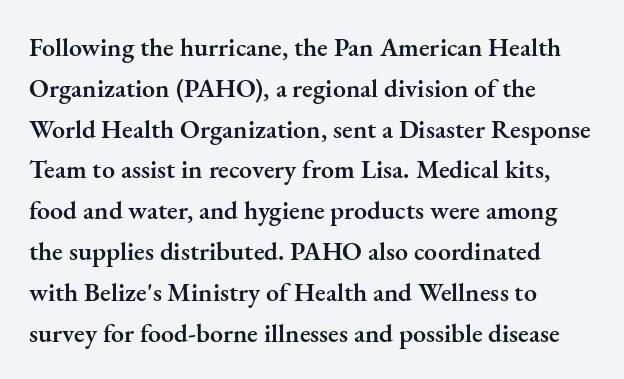
Caption: semibold face, moderately heavy strokes. Students, observe: this is what conventionally led text looks like. Quick note: not italic, upright. A bare baseline throughout the passage.
